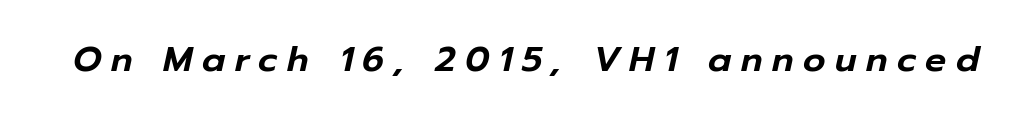
Looks like regular typesetting: each glyph gets only the width it needs. Quick note: underline off. The font's italic variant was chosen for this text. Caption: expanded tracking, letters set apart.
